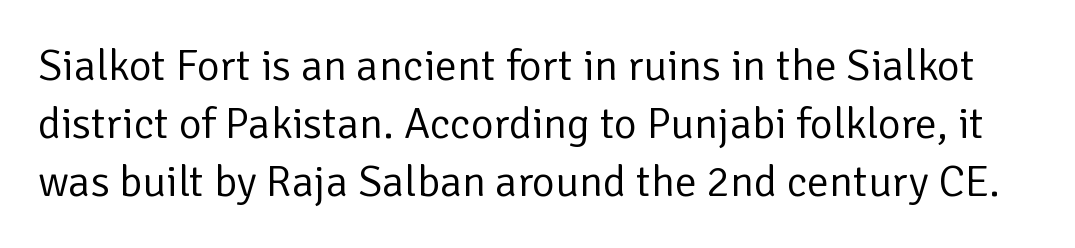
The image shows 44 px regular-weight sans-serif type, upright; set normal line spacing (1.32x), normal letter spacing, not underlined; low stroke contrast and a medium x-height.
